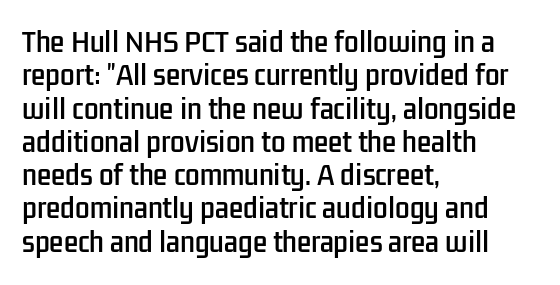
The image shows 26 px text type, upright; set left-aligned, normal line spacing (1.28x), normal letter spacing, not underlined.
